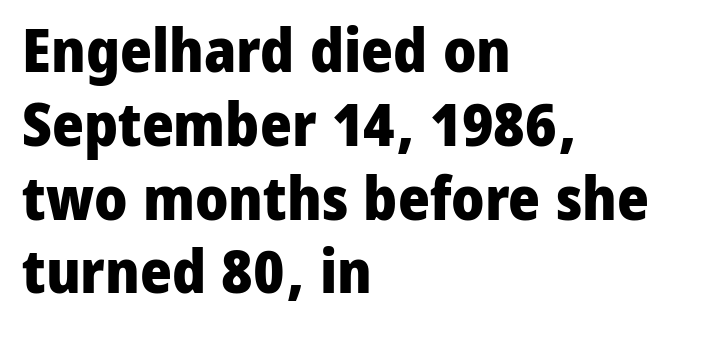
The image shows 61 px heavy sans-serif type, upright; set left-aligned, line spacing 1.21x, normal letter spacing, not underlined; low stroke contrast and a medium x-height.
